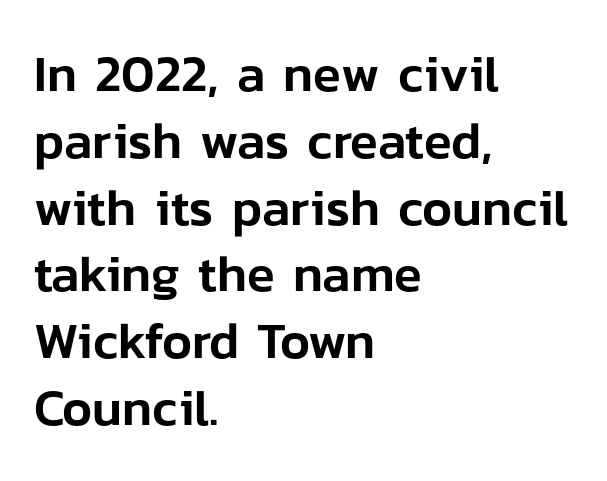
Rule under the text: the space is simply empty. The rendering uses natural spacing where letterforms have individual widths. These lines were composed using upright roman letters. Serifs: no, the terminals of the letterforms are clean. The lines sit at an ordinary, default distance from one another.
